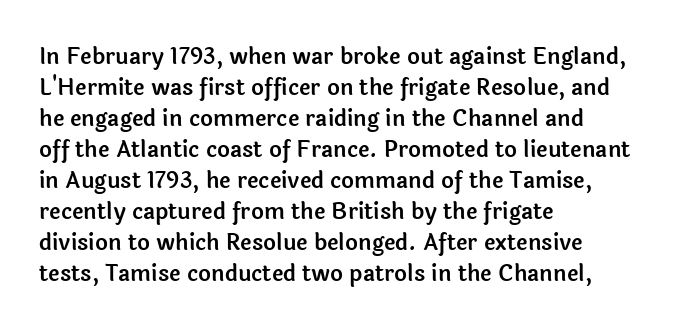
No italicization has been applied; the sample stays upright. The text block is weighted toward the left margin, trailing off unevenly rightward. Each row of text sits above clean, open space. Leading matches the norm, producing a regular column. Nobody touched the tracking dial on this one.
